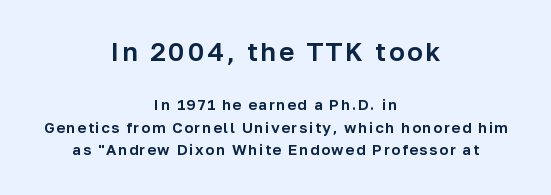
{"italic": "no", "underline": "no", "align": "center", "line_spacing": "normal", "line_spacing_ratio": 1.51, "larger_block": "first", "size_ratio": 1.73, "glyph_px": 26}
